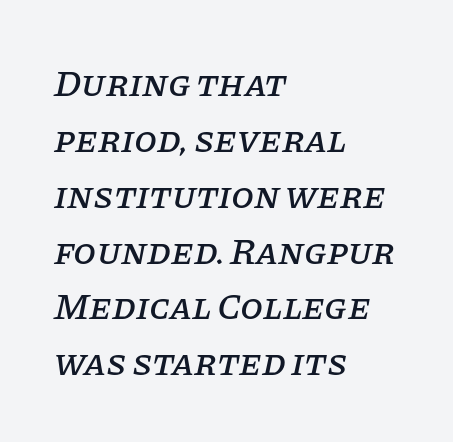
Looking at the ascenders, they clearly lean. Characters follow at the spacing the type designer built in. The rendering uses natural spacing where letterforms have individual widths. Serifs: yes, visible at the terminals of the letterforms. Words float on clear page, feet unadorned. A normal amount of white space separates one row of letters from the next.
